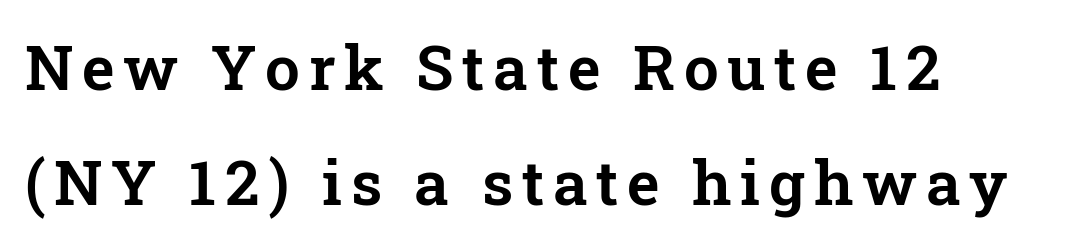
{"serif": "yes", "italic": "no", "width": "normal", "stroke_contrast": "low", "x_height": "medium", "monospaced": "no", "underline": "no", "line_spacing_ratio": 1.85, "glyph_px": 62}
